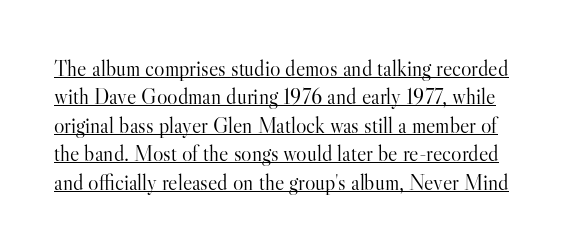
The image shows 22 px text type, upright; set normal line spacing (1.29x), normal letter spacing, underlined.
